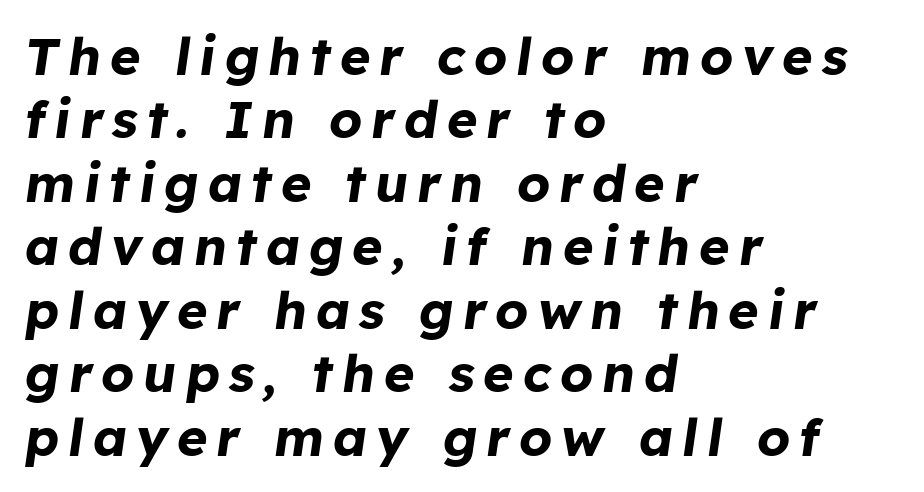
The image shows 52 px bold type, italic (leaning right); set left-aligned, line spacing 1.22x, not underlined; low stroke contrast and a medium x-height.
